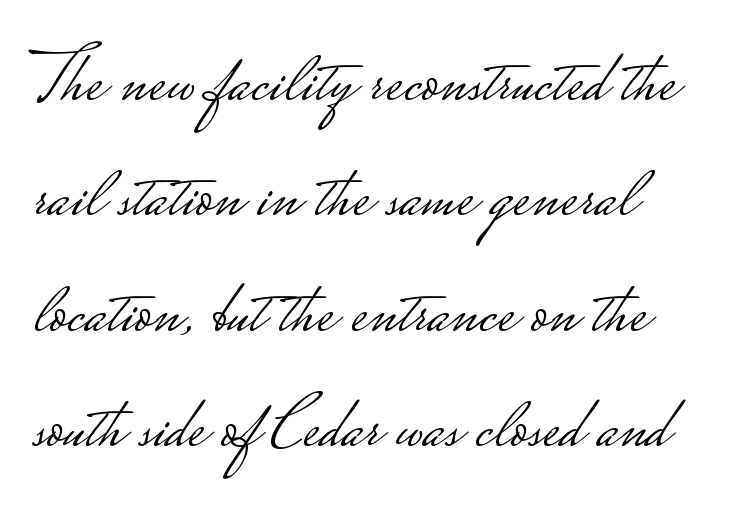
Is this a sans? Yes — the strokes have no serifs. Words float on clear page, feet unadorned. There is no visible air inserted between adjacent glyphs.
